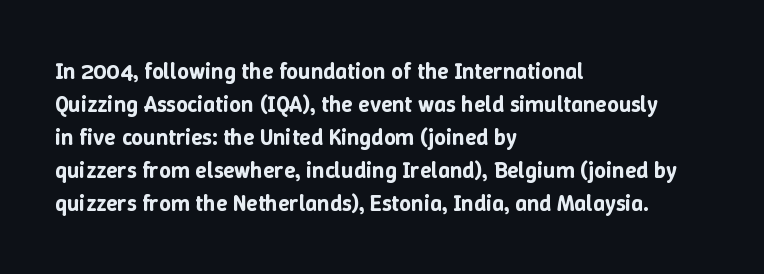
Plain, unruled lines of type. Letter spacing: default. Quick note: interline space is typical. Does the lettering tilt? It doesn't — this is upright. One-word summary of the alignment: left.
